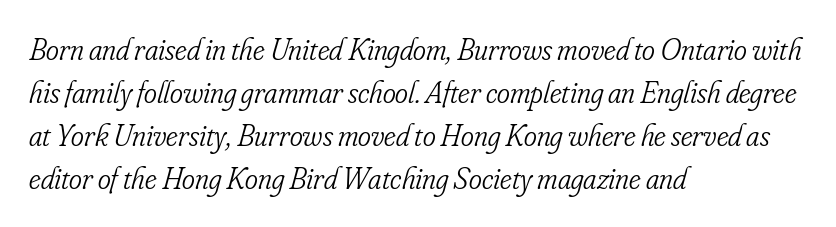
{"serif": "yes", "italic": "yes", "lean": "right", "slant_degrees": 16, "bold": "no", "weight": "light", "width": "condensed", "stroke_contrast": "low", "x_height": "small", "monospaced": "no", "underline": "no", "align": "left", "line_spacing": "normal", "line_spacing_ratio": 1.39, "letter_spacing": "normal", "letter_spacing_em": 0.0, "glyph_px": 31}
